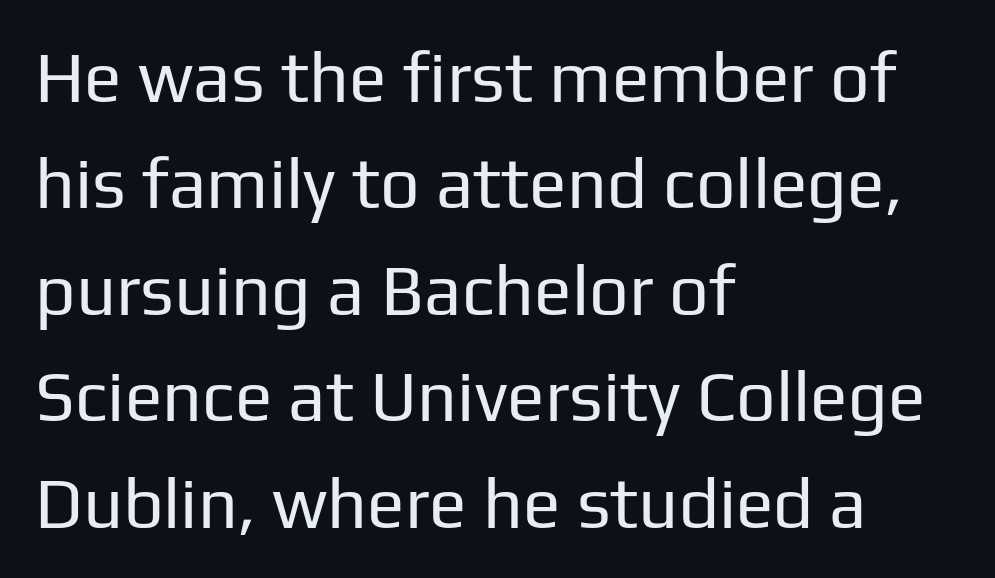
The image shows 70 px regular-weight sans-serif type, upright; set left-aligned, normal line spacing (1.52x), normal letter spacing, not underlined; low stroke contrast and a medium x-height.
